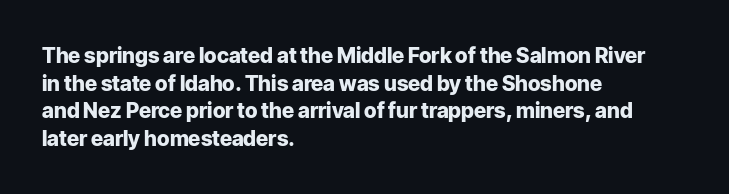
Normally led — the rows are evenly, conventionally spaced. Caption: standard tracking, unaltered. Check the space under the baseline: it is left empty. This sample is left-justified, so line endings fall wherever the words run out. These lines were composed using upright roman letters.
